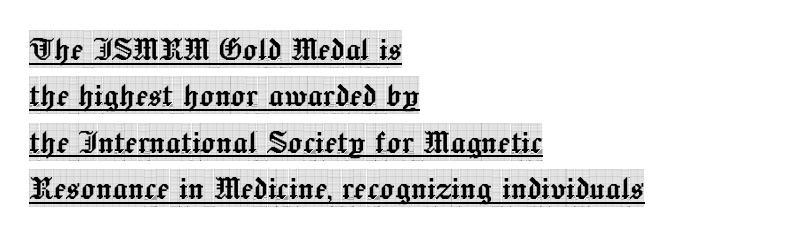
Observe the ordinary spacing: letters are neighbours, not strangers. Vertical strokes here are truly vertical. The text block is weighted toward the left margin, trailing off unevenly rightward. This sample has the flowing, uneven cadence of proportional lettering. The designer went with a serif here, giving each stem small feet.
